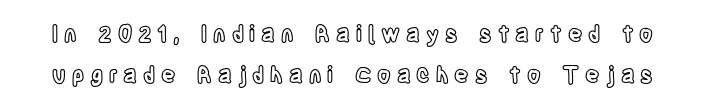
{"italic": "no", "underline": "no", "line_spacing_ratio": 1.87, "letter_spacing": "wide", "letter_spacing_em": 0.27, "glyph_px": 22}
